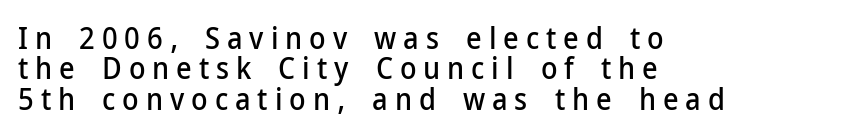
Casual observation: everything's shoved over to the left. The passage shown is typeset with a sans-serif family. Spacing between characters has been opened up far beyond the box default. The zone under the glyphs is completely vacant.
